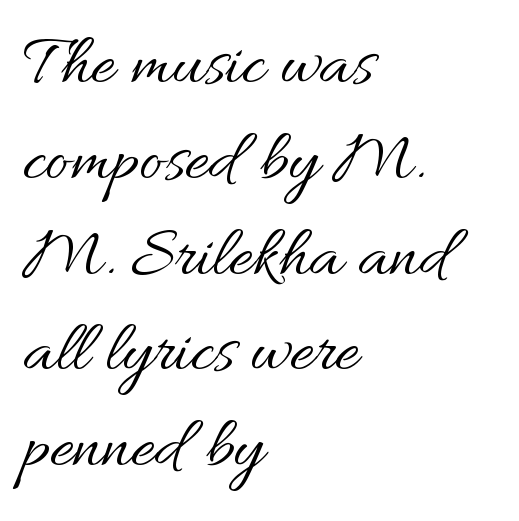
Honestly, the letter spacing is just normal — you wouldn't notice it. This sample has the flowing, uneven cadence of proportional lettering. Normally led — the rows are evenly, conventionally spaced. Unbolded letterforms with no extra heft. The text block is weighted toward the left margin, trailing off unevenly rightward.
